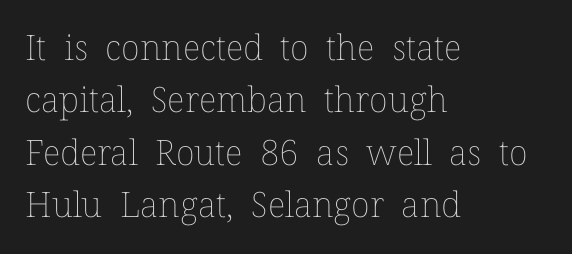
The compositor pushed each line to the left boundary. The strip under each line holds only bare page. Note the varied advance widths — an 'i' is clearly narrower than an 'm'. Is there much room between lines? A standard amount, neither cramped nor airy. Caption: face not bold, strokes unweighted.
